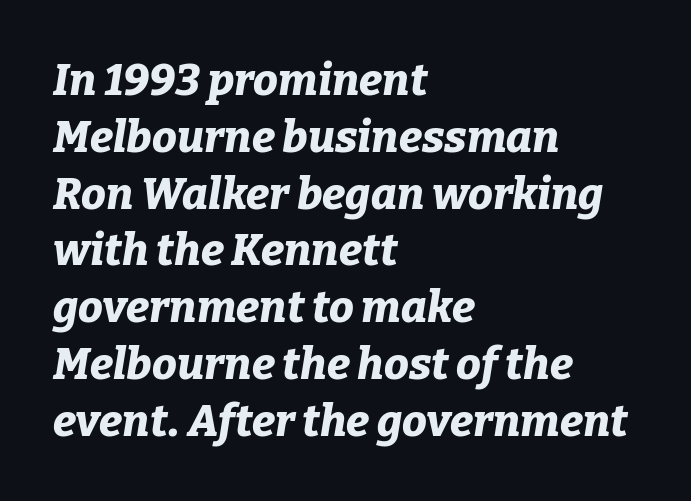
The baseline area is clear. The tracking reads as untouched default to a designer's eye. The lines are quadded left. Strokes here are thick enough to call this a true bold. This sample uses an oblique cut, with every glyph tilted off the vertical. The leading is moderate, giving the passage an even texture.
